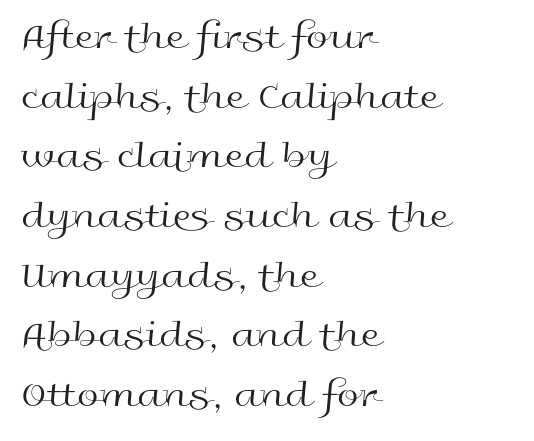
{"serif": "no", "italic": "no", "bold": "no", "weight": "regular", "width": "wide", "x_height": "medium", "monospaced": "no", "underline": "no", "align": "left", "line_spacing": "normal", "line_spacing_ratio": 1.53, "letter_spacing": "normal", "letter_spacing_em": 0.0, "glyph_px": 39}
